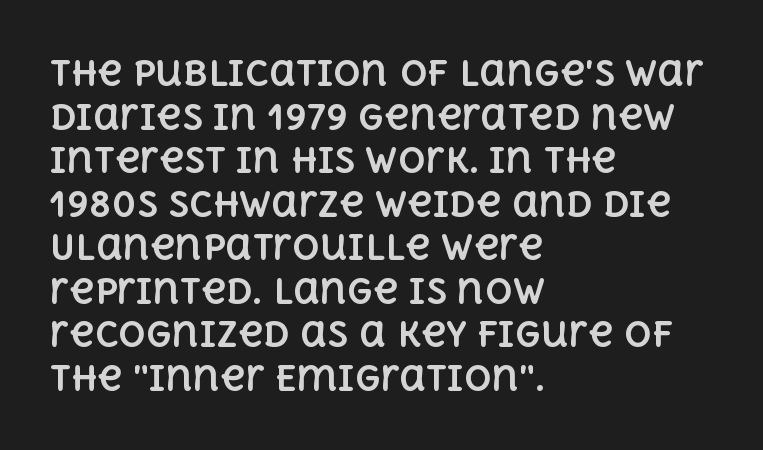
The letters advance in unequal steps, a hallmark of proportional type. Does the weight exceed regular? Yes, all the way to bold. Reading down the column, the eye jumps a familiar distance to each next line. Type without underlining.
